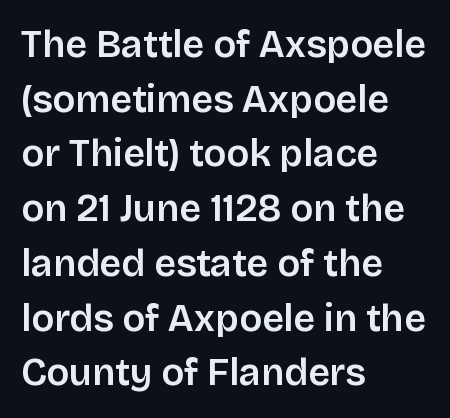
Q: Is the text italic (slanted)? A: No, it is upright.
Q: Is the typeface a serif or a sans-serif typeface? A: Sans-serif.
Q: Is the text underlined? A: No.
Q: How is the paragraph aligned? A: Left-aligned.
Q: Is the spacing between letters normal or unusually wide? A: Normal.
Q: Is the spacing between lines tight, normal or loose? A: Normal.
Q: Width (condensed, normal, or wide)? A: Normal.
Q: Stroke contrast? A: Low.
Q: x-height? A: Large.
Q: Monospaced? A: No.
